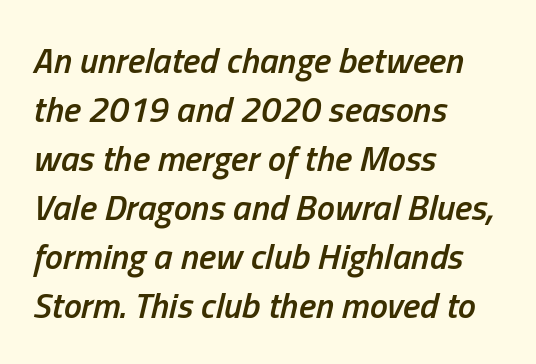
The image shows 36 px semibold, condensed type, italic (leaning right); set left-aligned, normal line spacing (1.36x), normal letter spacing, not underlined; low stroke contrast and a medium x-height.
